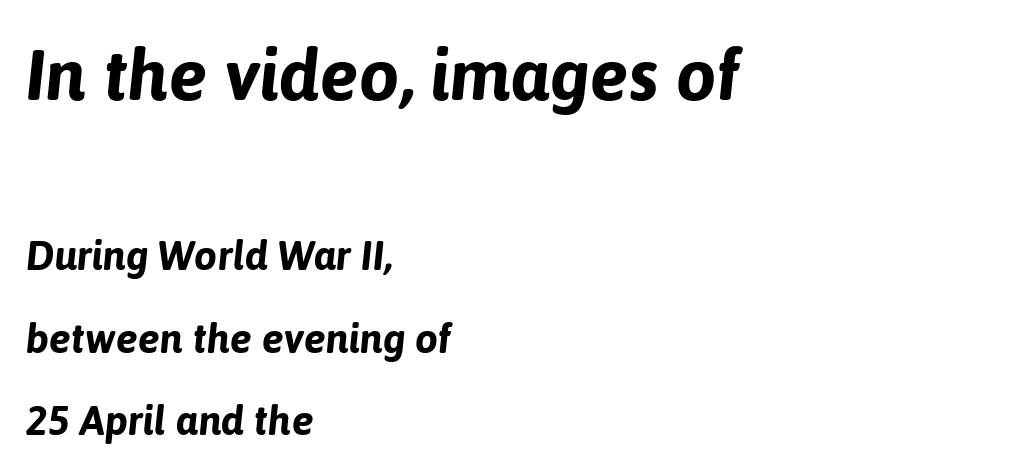
Q: Is the text bold? A: Yes.
Q: Is the text italic (slanted)? A: Yes, it leans right by about 6 degrees.
Q: Is the text underlined? A: No.
Q: How is the paragraph aligned? A: Left-aligned.
Q: Is the spacing between letters normal or unusually wide? A: Normal.
Q: Is the spacing between lines tight, normal or loose? A: Loose.
Q: Which block of text is set in a larger size, the first (top) or the second (bottom)? A: The first (top) one.
Q: Width (condensed, normal, or wide)? A: Normal.
Q: Stroke contrast? A: Low.
Q: x-height? A: Medium.
Q: Monospaced? A: No.
